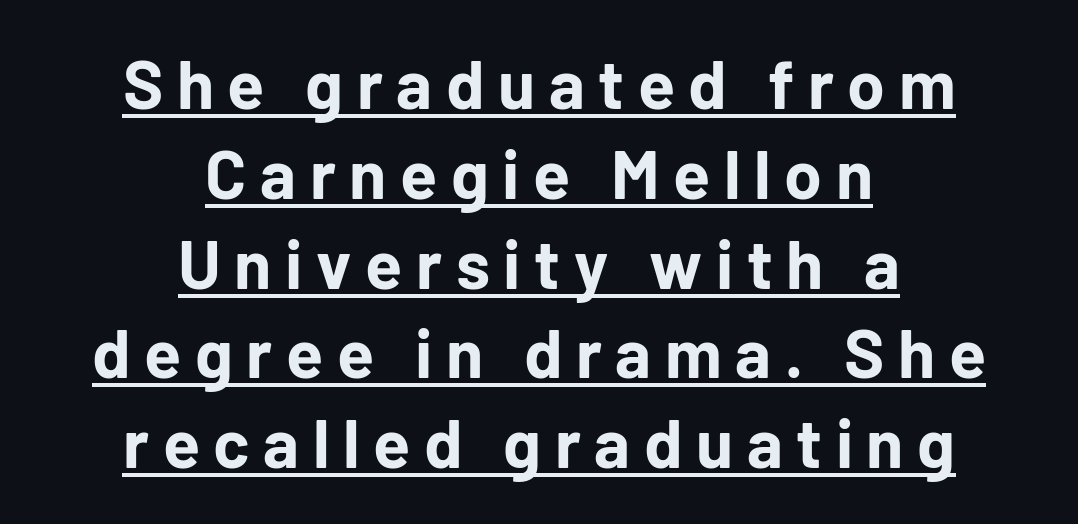
The image shows 68 px bold sans-serif type, upright; set centered, normal line spacing (1.32x), unusually wide letter spacing (+0.2 em), underlined; low stroke contrast and a medium x-height.
